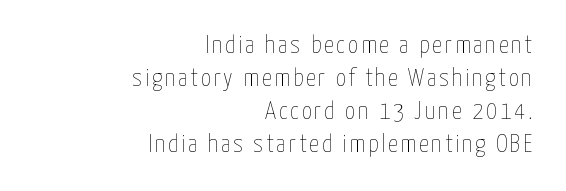
{"italic": "no", "bold": "no", "underline": "no", "align": "right", "line_spacing": "normal", "line_spacing_ratio": 1.32, "glyph_px": 25}
